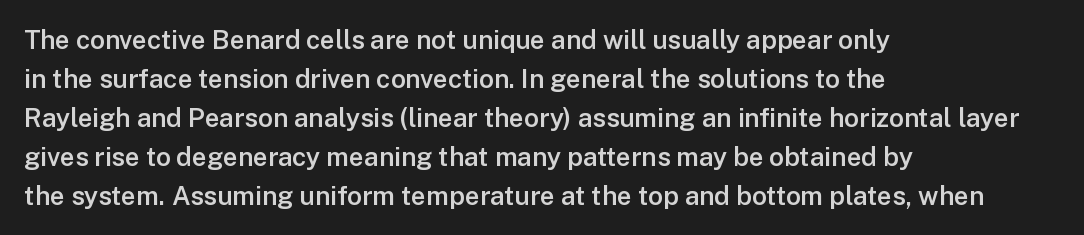
Each row of text sits above clean, open space. The letters stand straight up with perfectly vertical stems. Each word holds together tightly as a unit, with standard inter-letter gaps. A normal amount of white space separates one row of letters from the next. Does the weight exceed regular? Yes, but only to semibold. The paragraph shown leans on its left margin.
